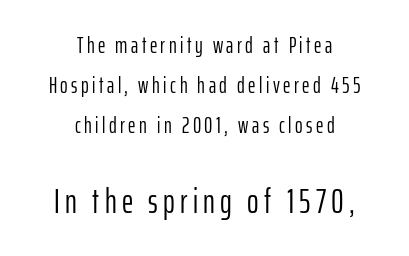
Typeset on center — no edge is straight. The passage shown is typed in a proportional face where columns would drift. Posture: vertical. Here the second block reads like a headline and the first like body copy. The typesetting does not lean heavy: it is not bold. Unlike a traditional serif, this face leaves its strokes unadorned.
